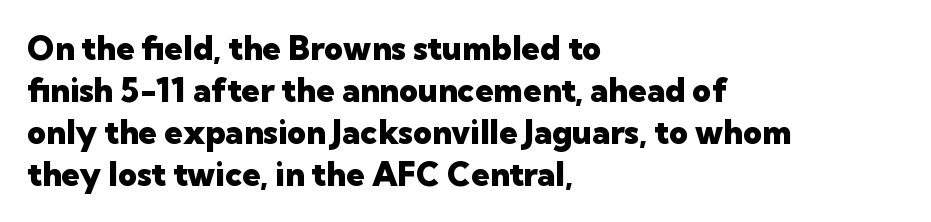
The image shows 33 px heavy sans-serif type, upright; set left-aligned, normal line spacing (1.27x), normal letter spacing, not underlined; low stroke contrast and a medium x-height.
